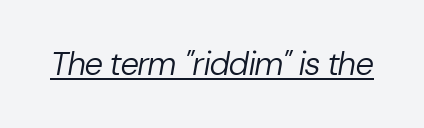
A light-to-regular cut is what we see here. There is no visible air inserted between adjacent glyphs. Tall strokes in this sample are angled rather than plumb. Descenders here cross a horizontal rule under the line.
